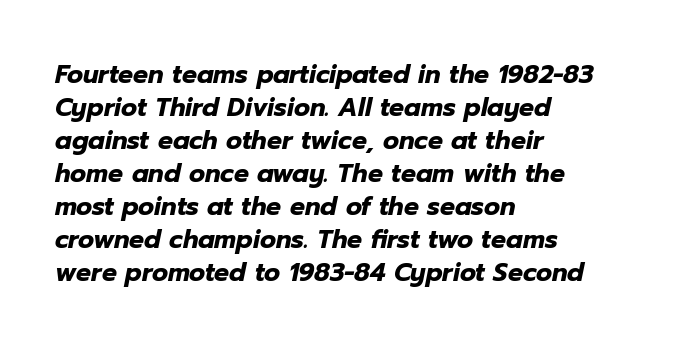
{"italic": "yes", "lean": "right", "slant_degrees": 12, "bold": "yes", "underline": "no", "align": "left", "line_spacing": "normal", "line_spacing_ratio": 1.32, "letter_spacing": "normal", "letter_spacing_em": 0.0, "glyph_px": 25}
